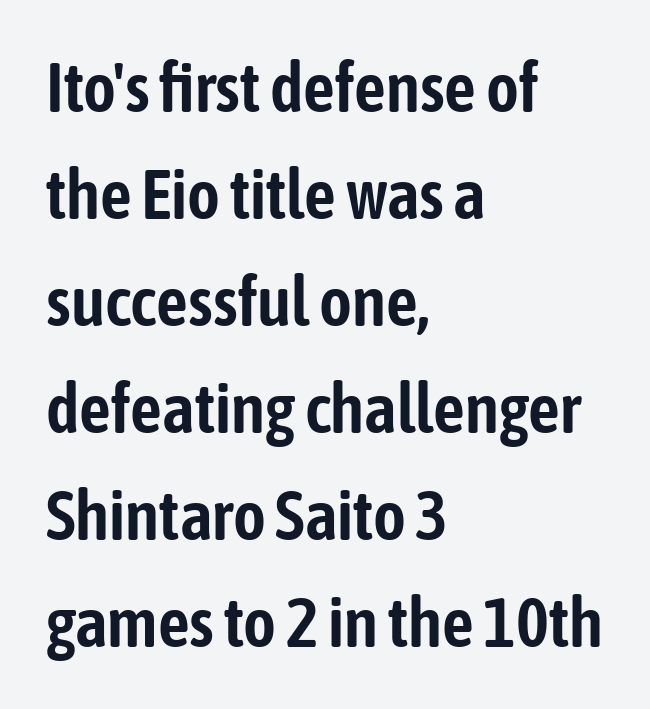
{"serif": "no", "italic": "no", "width": "condensed", "stroke_contrast": "low", "x_height": "medium", "monospaced": "no", "underline": "no", "align": "left", "line_spacing": "normal", "line_spacing_ratio": 1.53, "letter_spacing": "normal", "letter_spacing_em": 0.0, "glyph_px": 70}
